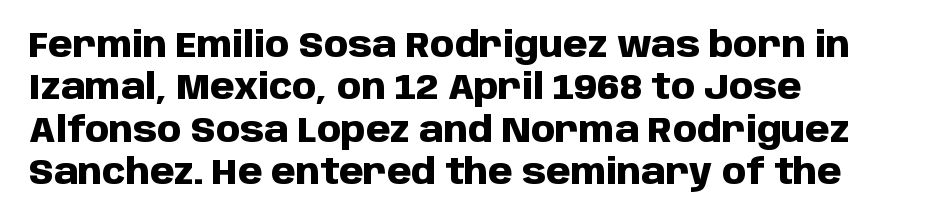
Q: Is the text bold? A: Yes.
Q: Is the text italic (slanted)? A: No, it is upright.
Q: Is the typeface a serif or a sans-serif typeface? A: Sans-serif.
Q: Is the text underlined? A: No.
Q: How is the paragraph aligned? A: Left-aligned.
Q: Is the spacing between letters normal or unusually wide? A: Normal.
Q: Width (condensed, normal, or wide)? A: Normal.
Q: Stroke contrast? A: Low.
Q: x-height? A: Large.
Q: Monospaced? A: No.
